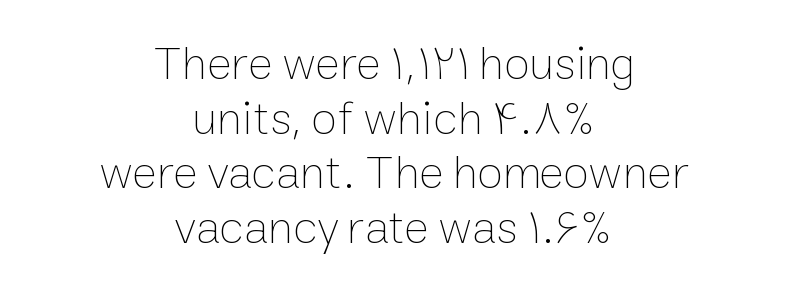
{"italic": "no", "bold": "no", "weight": "thin", "width": "normal", "stroke_contrast": "low", "x_height": "medium", "monospaced": "no", "underline": "no", "align": "center", "line_spacing_ratio": 1.16, "letter_spacing": "normal", "letter_spacing_em": 0.0, "glyph_px": 47}
